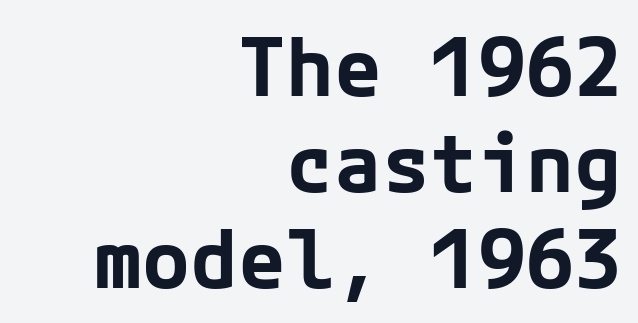
The image shows 80 px bold sans-serif type, upright; set right-aligned, line spacing 1.2x, normal letter spacing, not underlined; low stroke contrast and a medium x-height.
